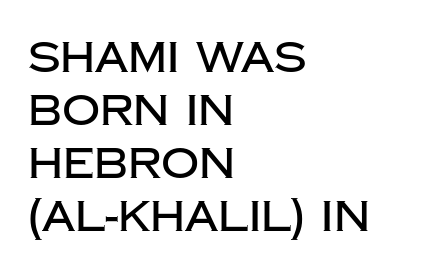
The image shows 42 px sans-serif type, upright; set left-aligned, normal line spacing (1.26x), normal letter spacing, not underlined; low stroke contrast and a large x-height.
